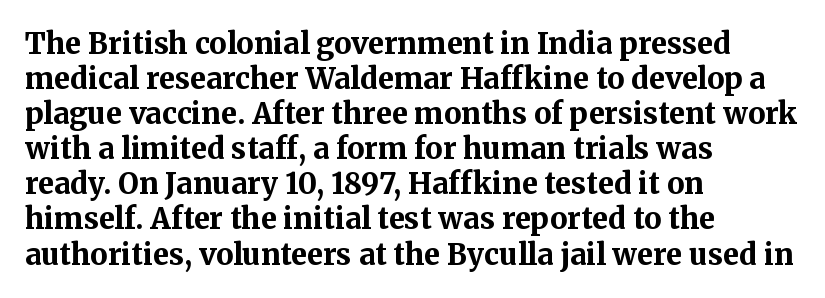
Q: Is the text bold? A: Yes.
Q: Is the text italic (slanted)? A: No, it is upright.
Q: Is the typeface a serif or a sans-serif typeface? A: Serif.
Q: Is the text underlined? A: No.
Q: How is the paragraph aligned? A: Left-aligned.
Q: Is the spacing between letters normal or unusually wide? A: Normal.
Q: Width (condensed, normal, or wide)? A: Normal.
Q: Stroke contrast? A: Medium.
Q: x-height? A: Medium.
Q: Monospaced? A: No.
